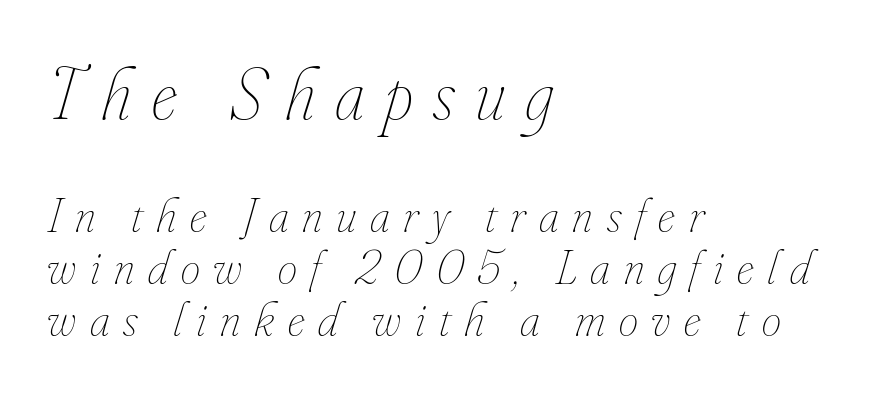
{"italic": "yes", "lean": "right", "slant_degrees": 16, "bold": "no", "weight": "thin", "width": "condensed", "stroke_contrast": "low", "x_height": "small", "monospaced": "no", "underline": "no", "align": "left", "line_spacing": "tight", "line_spacing_ratio": 1.07, "letter_spacing": "wide", "letter_spacing_em": 0.28, "larger_block": "first", "size_ratio": 1.49, "glyph_px": 73}
